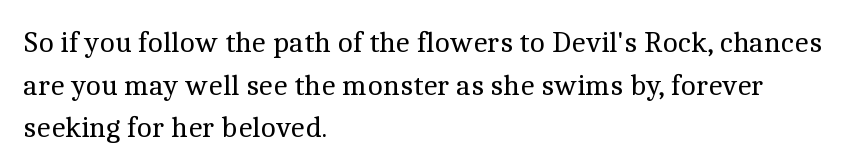
Q: Is the text bold? A: No.
Q: Is the text italic (slanted)? A: No, it is upright.
Q: Is the typeface a serif or a sans-serif typeface? A: Serif.
Q: Is the text underlined? A: No.
Q: How is the paragraph aligned? A: Left-aligned.
Q: Is the spacing between letters normal or unusually wide? A: Normal.
Q: Is the spacing between lines tight, normal or loose? A: Normal.
Q: Width (condensed, normal, or wide)? A: Normal.
Q: x-height? A: Medium.
Q: Monospaced? A: No.
